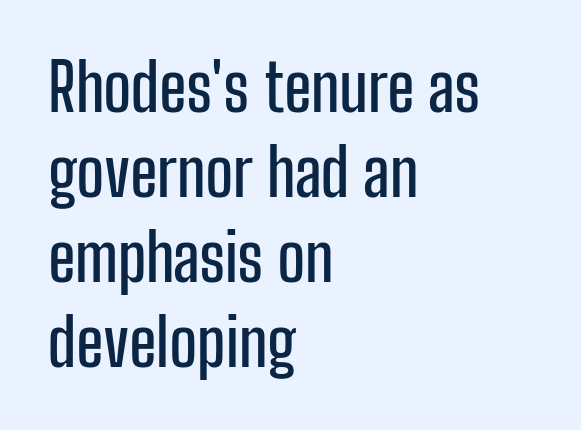
Quick note: interline space is typical. The typesetter chose a ragged-right arrangement here. Is this a sans? Yes — the strokes have no serifs. In terms of posture, this sample is upright. Tracking here is standard; glyphs follow each other at the usual distance.
